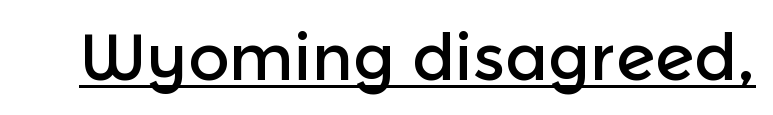
The image shows 64 px sans-serif type, upright; set normal letter spacing, underlined; a medium x-height.
